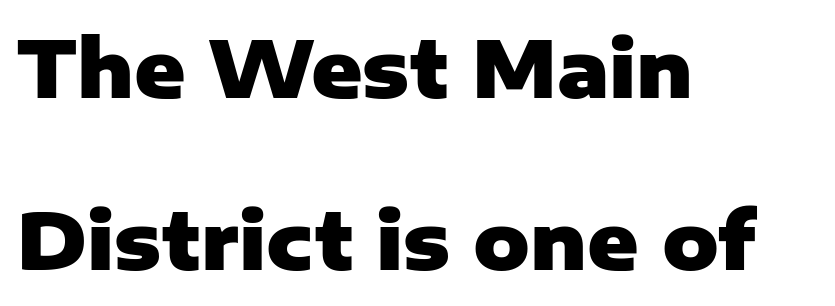
The image shows 78 px heavy sans-serif type, upright; set left-aligned, loose line spacing (2.21x), normal letter spacing, not underlined; low stroke contrast and a medium x-height.
